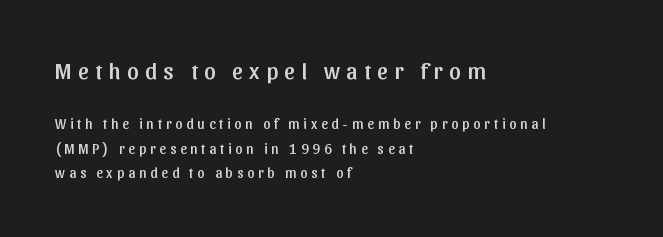
Q: Is the text italic (slanted)? A: No, it is upright.
Q: Is the text underlined? A: No.
Q: How is the paragraph aligned? A: Left-aligned.
Q: Is the spacing between letters normal or unusually wide? A: Unusually wide.
Q: Which block of text is set in a larger size, the first (top) or the second (bottom)? A: The first (top) one.
